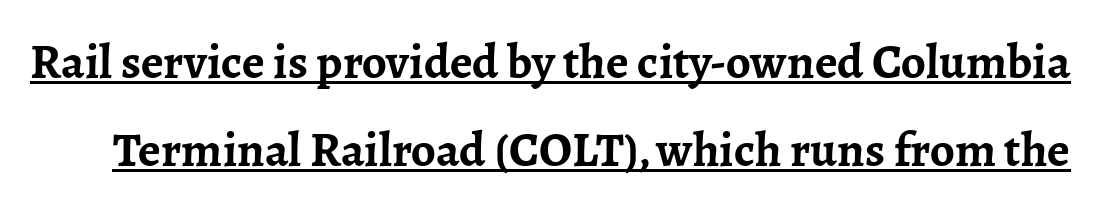
The specimen includes a rule beneath the text block's lines. Ascenders rise straight up at ninety degrees. Looks like regular typesetting: each glyph gets only the width it needs. The passage shown is typeset with a serif family. The strokes are fattened all the way to bold. Honestly, the letter spacing is just normal — you wouldn't notice it.
